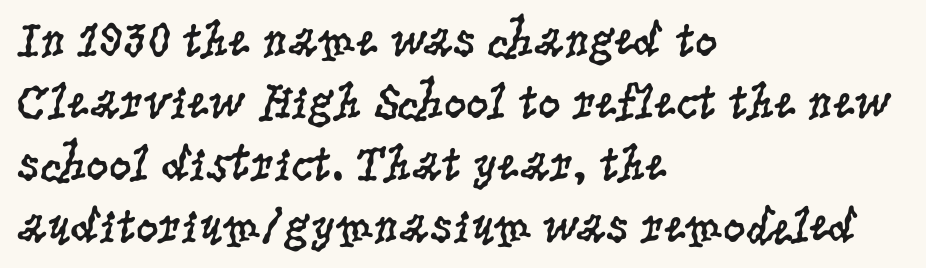
Q: Is the text bold? A: No.
Q: Is the typeface a serif or a sans-serif typeface? A: Serif.
Q: Is the text underlined? A: No.
Q: How is the paragraph aligned? A: Left-aligned.
Q: Is the spacing between letters normal or unusually wide? A: Normal.
Q: Width (condensed, normal, or wide)? A: Condensed.
Q: Stroke contrast? A: Low.
Q: x-height? A: Large.
Q: Monospaced? A: No.
